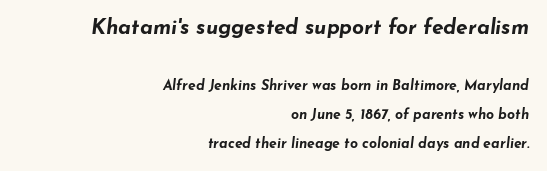
The string is rendered with underlining switched off. The font's italic variant was chosen for this text. Size hierarchy here favors the leading block over the trailing one. Chunky letters — that's bold for sure. Widely set lines give the paragraph a tall, airy silhouette.
